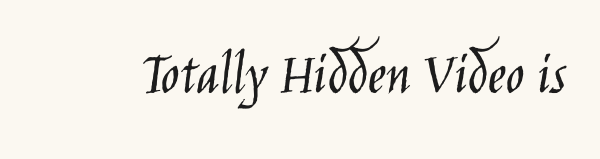
{"serif": "no", "bold": "no", "weight": "light", "width": "condensed", "stroke_contrast": "low", "x_height": "large", "monospaced": "no", "underline": "no", "letter_spacing": "normal", "letter_spacing_em": 0.0, "glyph_px": 62}
